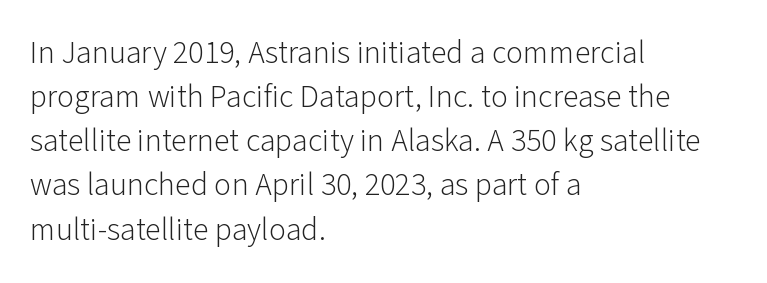
{"serif": "no", "italic": "no", "bold": "no", "weight": "light", "width": "normal", "stroke_contrast": "low", "x_height": "medium", "monospaced": "no", "underline": "no", "align": "left", "line_spacing": "normal", "line_spacing_ratio": 1.38, "letter_spacing": "normal", "letter_spacing_em": 0.0, "glyph_px": 32}
